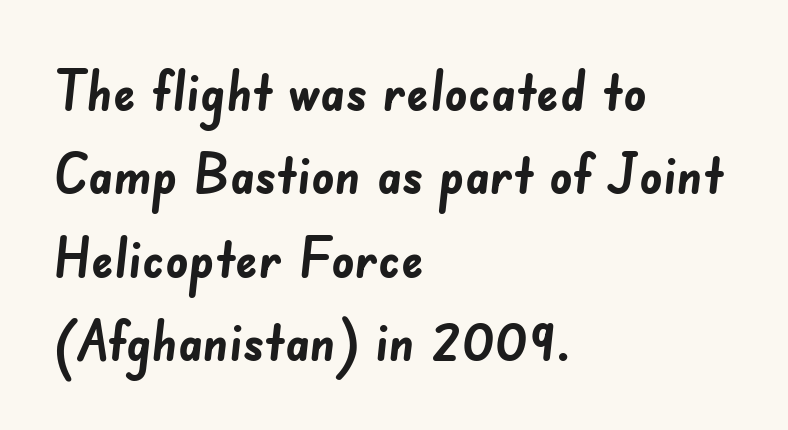
The image shows 56 px semibold sans-serif type; set left-aligned, normal line spacing (1.49x), normal letter spacing, not underlined; low stroke contrast and a small x-height.
